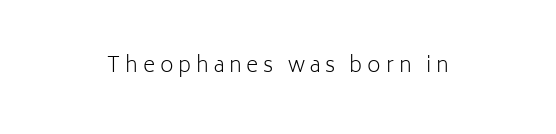
{"italic": "no", "bold": "no", "underline": "no", "align": "center", "letter_spacing": "wide", "letter_spacing_em": 0.23, "glyph_px": 21}
